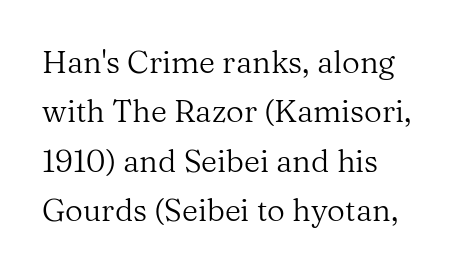
Regarding serifs, this sample has them. These lines are rendered in a variable-pitch font. The lines in this sample share a left origin and differ only in where they stop. Weight: regular or lighter. Regarding leading, the lines here are spaced in the standard way.
